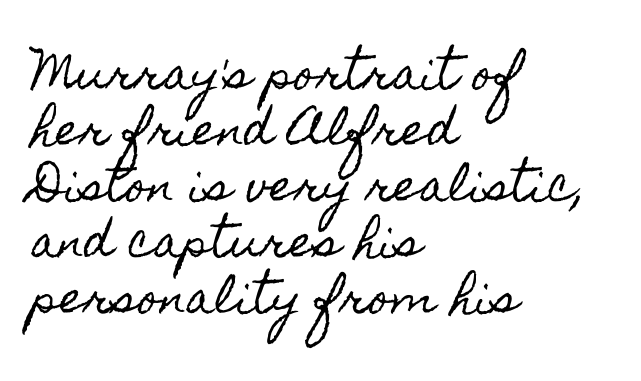
{"width": "condensed", "x_height": "small", "monospaced": "no", "underline": "no", "align": "left", "line_spacing": "normal", "line_spacing_ratio": 1.3, "letter_spacing": "normal", "letter_spacing_em": 0.0, "glyph_px": 43}
